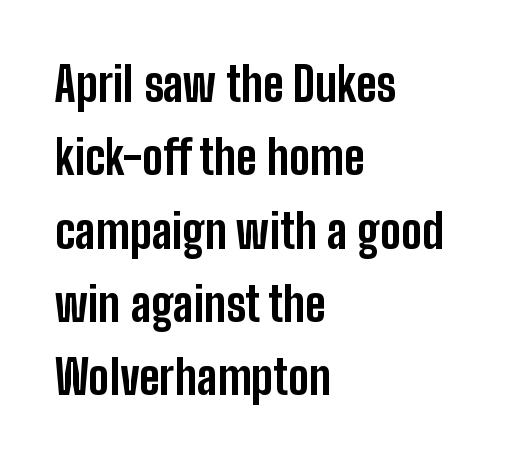
The compositor pushed each line to the left boundary. Observe the ordinary spacing: letters are neighbours, not strangers. Here the designer chose a conventional face with non-uniform glyph widths. Anything drawn beneath the words? Only blank space. Unlike a traditional serif, this face leaves its strokes unadorned. You can tell it's not italic because the verticals are truly vertical.
